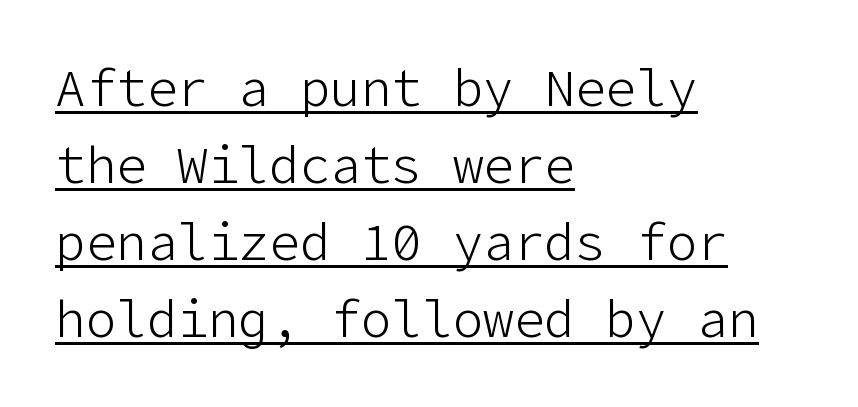
Q: Is the text bold? A: No.
Q: Is the text italic (slanted)? A: No, it is upright.
Q: Is the typeface a serif or a sans-serif typeface? A: Sans-serif.
Q: Is the text underlined? A: Yes.
Q: How is the paragraph aligned? A: Left-aligned.
Q: Is the spacing between letters normal or unusually wide? A: Normal.
Q: Is the spacing between lines tight, normal or loose? A: Normal.
Q: Width (condensed, normal, or wide)? A: Normal.
Q: Stroke contrast? A: Low.
Q: x-height? A: Medium.
